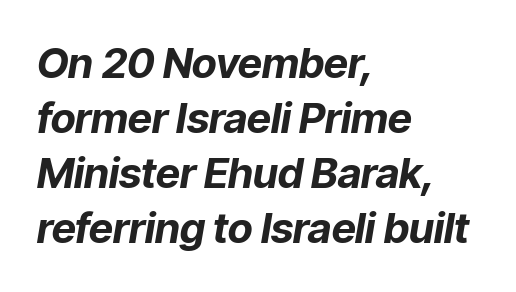
The image shows 42 px bold type, italic (leaning right); set left-aligned, normal line spacing (1.31x), normal letter spacing, not underlined; low stroke contrast and a medium x-height.
